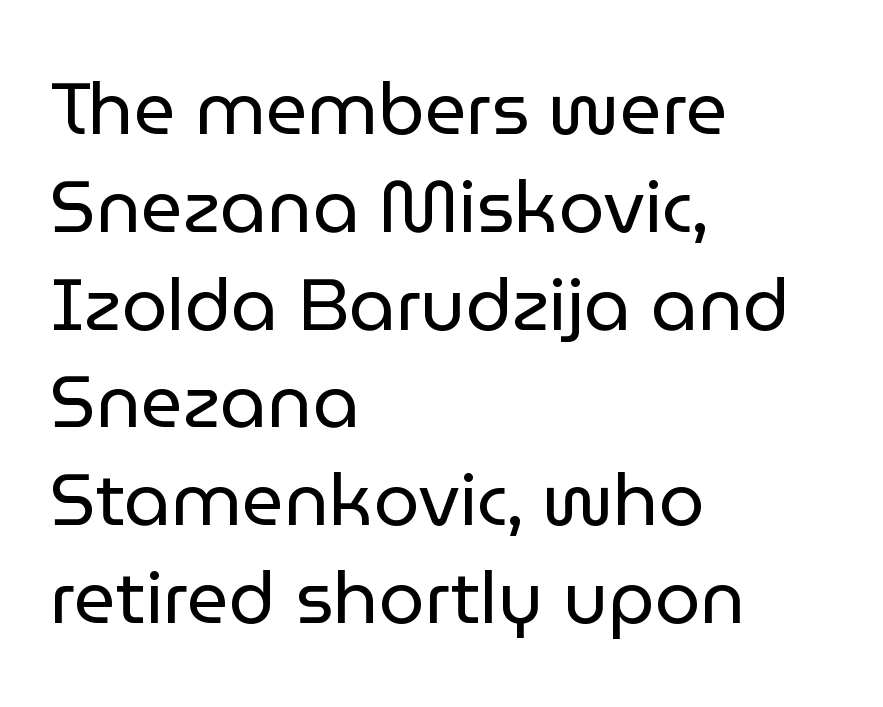
Each row of text sits above clean, open space. Note: no serifs on the glyphs. In terms of letterspacing, this is plain default setting. The lines sit at an ordinary, default distance from one another.
